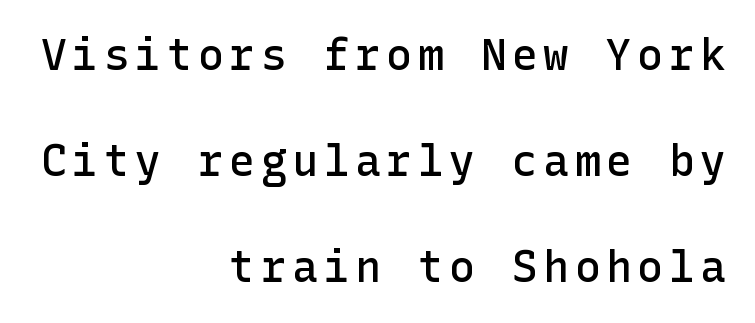
Q: Is the text bold? A: Semi-bold.
Q: Is the text italic (slanted)? A: No, it is upright.
Q: Is the typeface a serif or a sans-serif typeface? A: Sans-serif.
Q: Is the text underlined? A: No.
Q: How is the paragraph aligned? A: Right-aligned.
Q: Is the spacing between lines tight, normal or loose? A: Loose.
Q: Width (condensed, normal, or wide)? A: Normal.
Q: Stroke contrast? A: Low.
Q: x-height? A: Medium.
